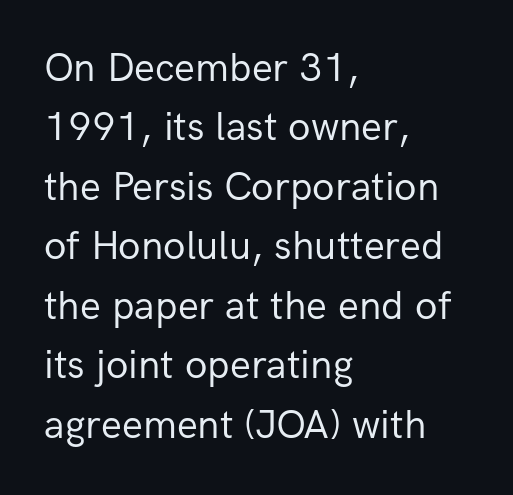
Default kerning and tracking; the words read as compact shapes. The rows are spaced the way most documents space them. The strip under each line holds only bare page. The passage shown is typed in a proportional face where columns would drift.
